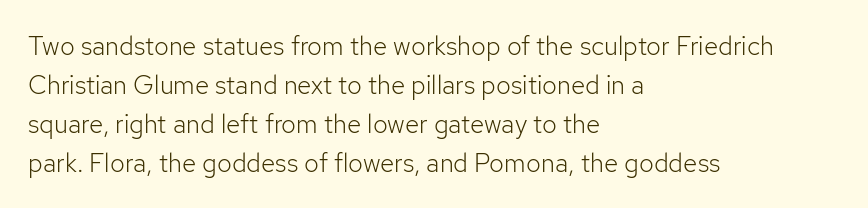
{"italic": "no", "bold": "no", "underline": "no", "align": "left", "line_spacing": "normal", "line_spacing_ratio": 1.5, "letter_spacing": "normal", "letter_spacing_em": 0.0, "glyph_px": 26}
